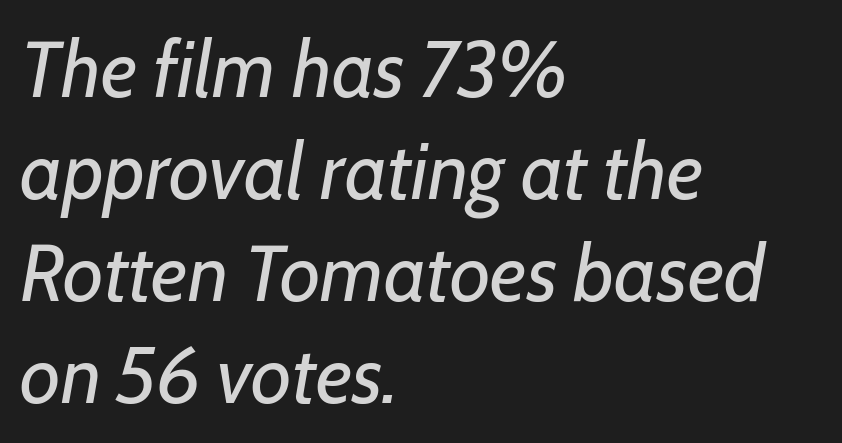
Q: Is the text bold? A: No.
Q: Is the text italic (slanted)? A: Yes, it leans right by about 7 degrees.
Q: Is the text underlined? A: No.
Q: How is the paragraph aligned? A: Left-aligned.
Q: Is the spacing between letters normal or unusually wide? A: Normal.
Q: Is the spacing between lines tight, normal or loose? A: Normal.
Q: Width (condensed, normal, or wide)? A: Normal.
Q: Stroke contrast? A: Low.
Q: x-height? A: Medium.
Q: Monospaced? A: No.
